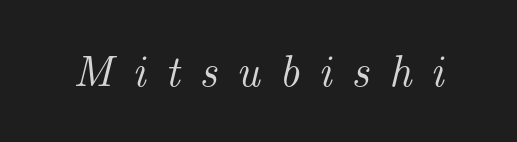
{"serif": "yes", "italic": "yes", "lean": "right", "slant_degrees": 14, "width": "normal", "stroke_contrast": "medium", "x_height": "small", "monospaced": "no", "underline": "no", "letter_spacing": "wide", "letter_spacing_em": 0.44, "glyph_px": 44}
